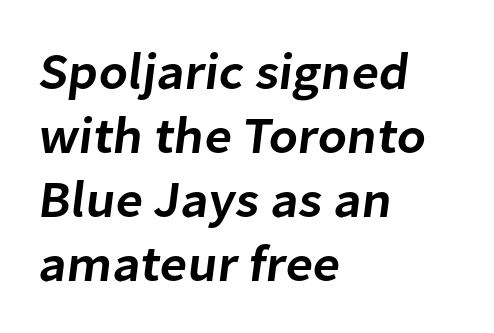
The image shows 52 px semibold sans-serif type; set left-aligned, line spacing 1.23x, normal letter spacing, not underlined; low stroke contrast and a medium x-height.
